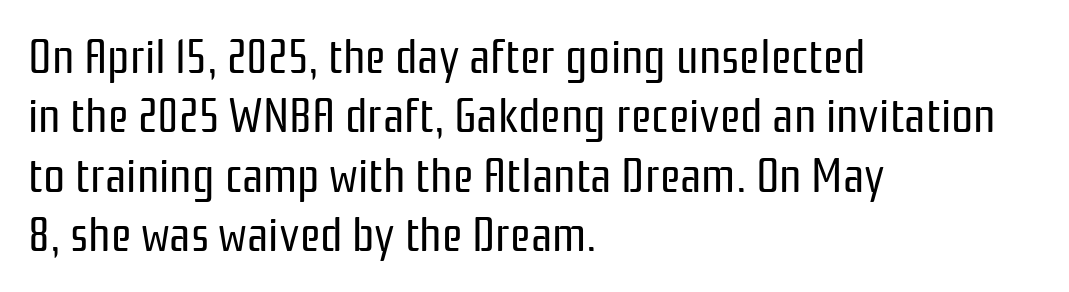
Q: Is the text bold? A: No.
Q: Is the text italic (slanted)? A: No, it is upright.
Q: Is the typeface a serif or a sans-serif typeface? A: Sans-serif.
Q: Is the text underlined? A: No.
Q: How is the paragraph aligned? A: Left-aligned.
Q: Is the spacing between letters normal or unusually wide? A: Normal.
Q: Width (condensed, normal, or wide)? A: Condensed.
Q: Stroke contrast? A: Low.
Q: x-height? A: Medium.
Q: Monospaced? A: No.
